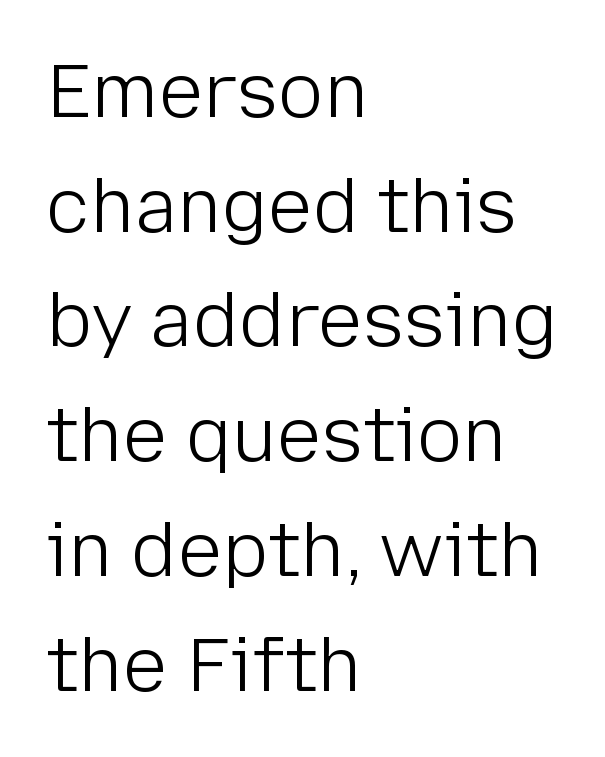
The image shows 75 px light sans-serif type, upright; set left-aligned, normal line spacing (1.53x), normal letter spacing, not underlined; low stroke contrast and a medium x-height.
